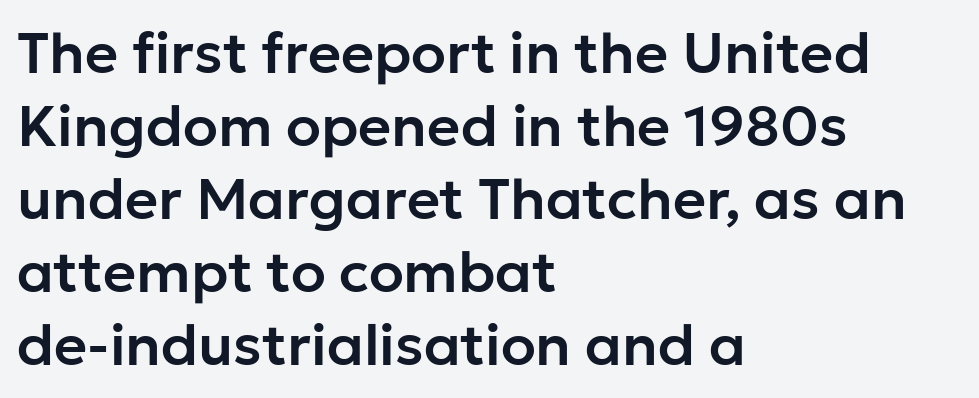
Spacing verdict: proportional, widths tailored to each character. Words appear dense and cohesive because spacing is normal. Nothing sits at the stroke ends, so this counts as sans-serif. The lines are quadded left. Just letters on the line, the space beneath them empty. How would I describe the line gaps? Plain and ordinary.
